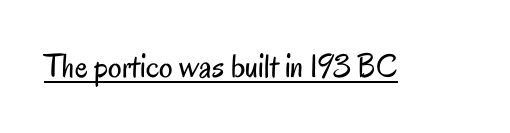
{"serif": "no", "italic": "no", "bold": "no", "weight": "regular", "width": "condensed", "stroke_contrast": "low", "x_height": "small", "monospaced": "no", "underline": "yes", "letter_spacing": "normal", "letter_spacing_em": 0.0, "glyph_px": 34}
